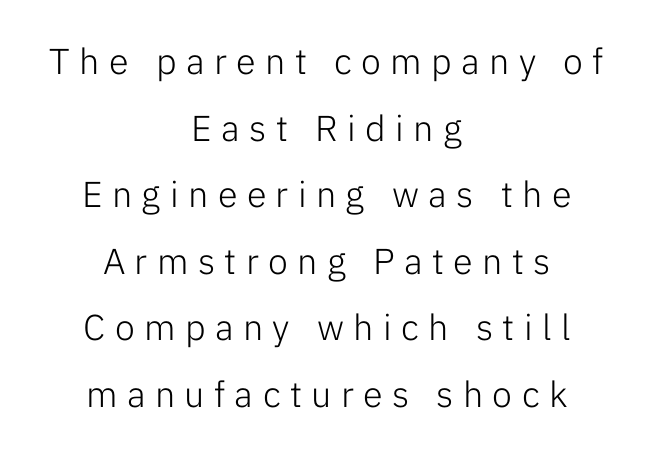
The image shows 36 px light sans-serif type, upright; set centered, line spacing 1.85x, unusually wide letter spacing (+0.26 em), not underlined; low stroke contrast and a medium x-height.
